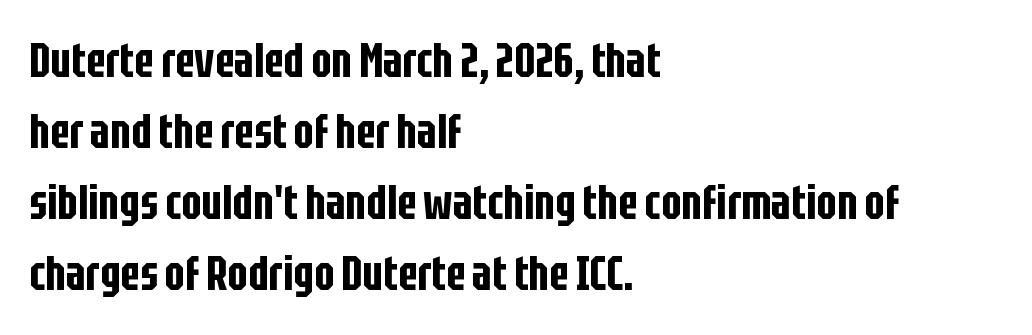
What kind of face is this? One without serifs — a sans. These lines stack with their left ends in a neat column. The specimen omits any rule beneath the text block's lines. How are the letters spaced? Ordinarily, with no added tracking. Each letter keeps its own natural width here, so spacing adapts to shape.
